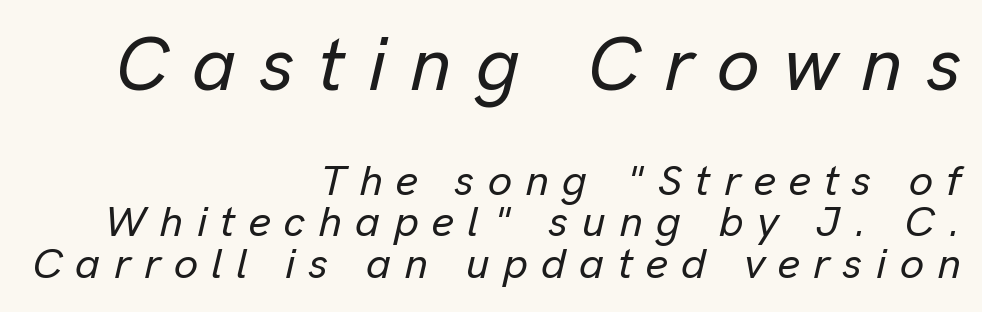
Q: Is the text italic (slanted)? A: Yes, it leans right by about 13 degrees.
Q: Is the text underlined? A: No.
Q: How is the paragraph aligned? A: Right-aligned.
Q: Is the spacing between letters normal or unusually wide? A: Unusually wide.
Q: Is the spacing between lines tight, normal or loose? A: Tight.
Q: Which block of text is set in a larger size, the first (top) or the second (bottom)? A: The first (top) one.
Q: Width (condensed, normal, or wide)? A: Normal.
Q: Stroke contrast? A: Low.
Q: x-height? A: Medium.
Q: Monospaced? A: No.
